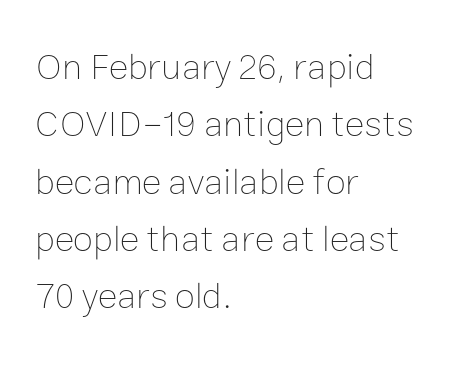
{"italic": "no", "bold": "no", "weight": "thin", "width": "normal", "stroke_contrast": "low", "x_height": "medium", "monospaced": "no", "underline": "no", "align": "left", "line_spacing": "normal", "line_spacing_ratio": 1.55, "letter_spacing": "normal", "letter_spacing_em": 0.0, "glyph_px": 37}
